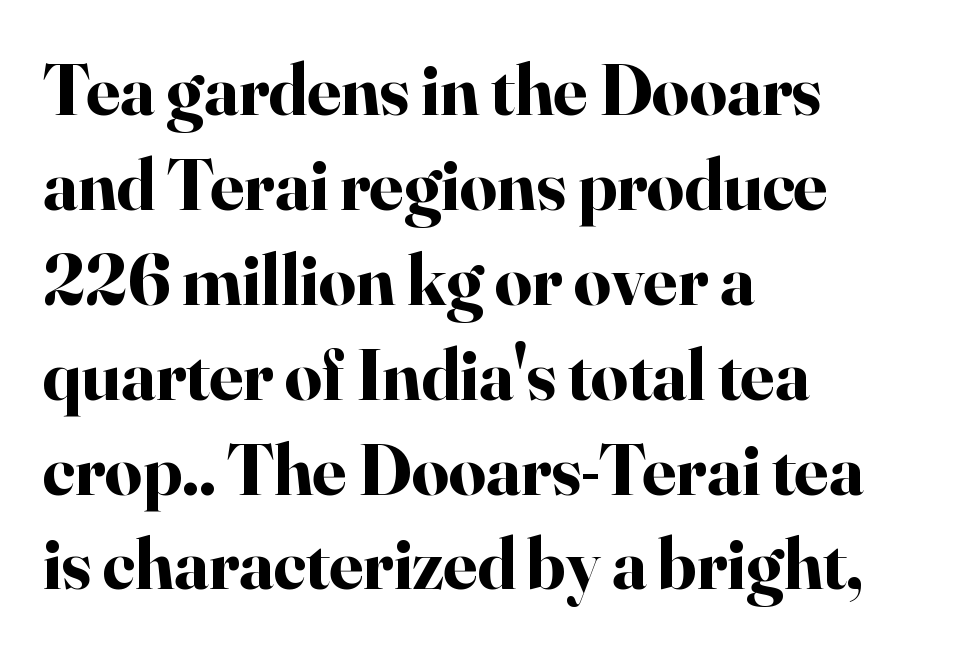
Ordinary non-slanted type is in use. Leftover space on each line is placed entirely after the last word. Nothing unusual about the tracking: characters are spaced as the font intends. On the weight axis this lands at bold, roughly 700.
